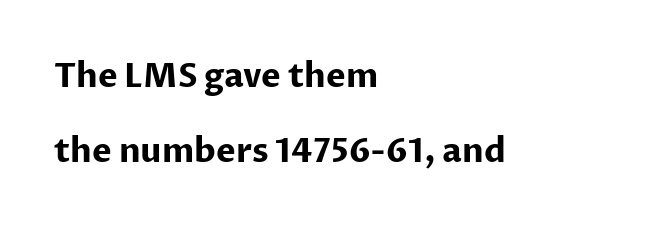
{"serif": "no", "italic": "no", "bold": "yes", "weight": "bold", "width": "normal", "stroke_contrast": "low", "x_height": "medium", "monospaced": "no", "underline": "no", "align": "left", "line_spacing": "loose", "line_spacing_ratio": 2.28, "letter_spacing": "normal", "letter_spacing_em": 0.0, "glyph_px": 33}
